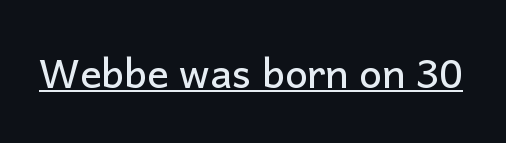
The image shows 40 px sans-serif type, upright; set normal letter spacing, underlined; low stroke contrast and a medium x-height.
